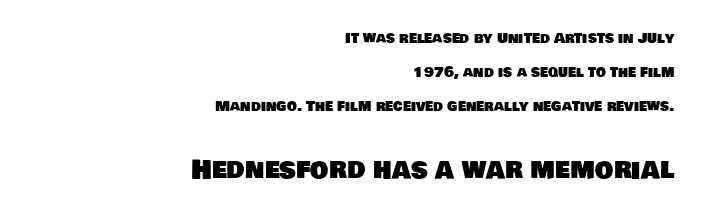
The image shows 26 px text type; set right-aligned, loose line spacing (2.43x), normal letter spacing, not underlined; the second (bottom) block is 1.86x larger.
